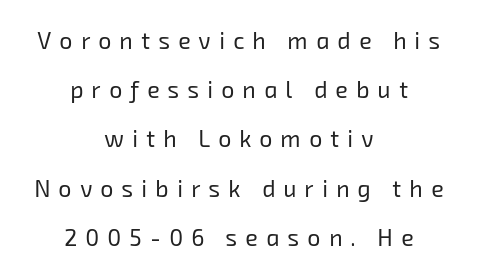
No chunkiness to these letters — they're not bold. The vertical gap from one line to the next is large. This rendering uses center alignment, leaving both contours irregular but symmetric. Observe the wide spacing: letters keep a clear distance from each other. The gap between lines stays unmarked.
